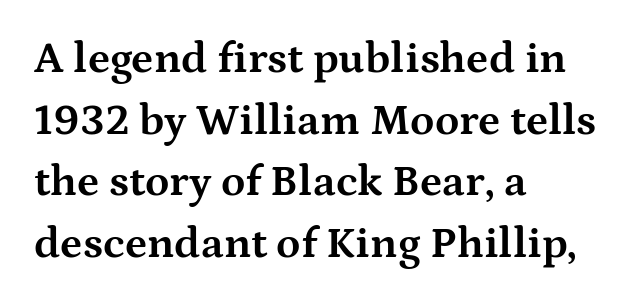
Q: Is the text bold? A: Yes.
Q: Is the text italic (slanted)? A: No, it is upright.
Q: Is the typeface a serif or a sans-serif typeface? A: Serif.
Q: Is the text underlined? A: No.
Q: How is the paragraph aligned? A: Left-aligned.
Q: Is the spacing between letters normal or unusually wide? A: Normal.
Q: Is the spacing between lines tight, normal or loose? A: Normal.
Q: Width (condensed, normal, or wide)? A: Wide.
Q: Stroke contrast? A: Medium.
Q: x-height? A: Medium.
Q: Monospaced? A: No.
